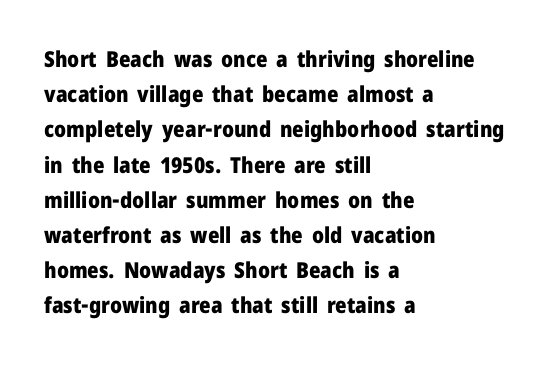
Every row of glyphs begins at an identical x-position on the left. Each word holds together tightly as a unit, with standard inter-letter gaps. What's the leading like? Ordinary, nothing unusual. Nope, not italic — everything's standing straight. The space directly below the letters is spotless.
